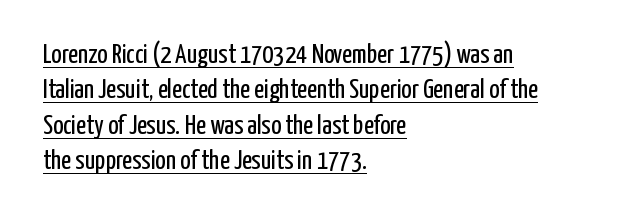
Q: Is the text bold? A: No.
Q: Is the text italic (slanted)? A: No, it is upright.
Q: Is the text underlined? A: Yes.
Q: How is the paragraph aligned? A: Left-aligned.
Q: Is the spacing between letters normal or unusually wide? A: Normal.
Q: Is the spacing between lines tight, normal or loose? A: Normal.
